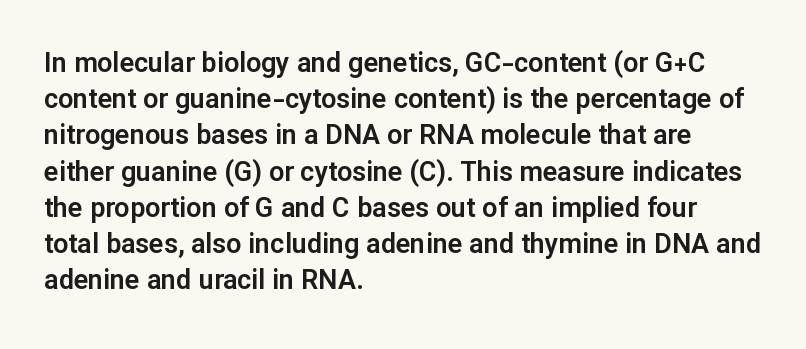
A normal amount of white space separates one row of letters from the next. Rendered with straight, roman letterforms. Rule under the text: the space is simply empty. Glyph-to-glyph distance matches everyday printed text. Horizontal alignment here is leftward, the default for most running prose.
